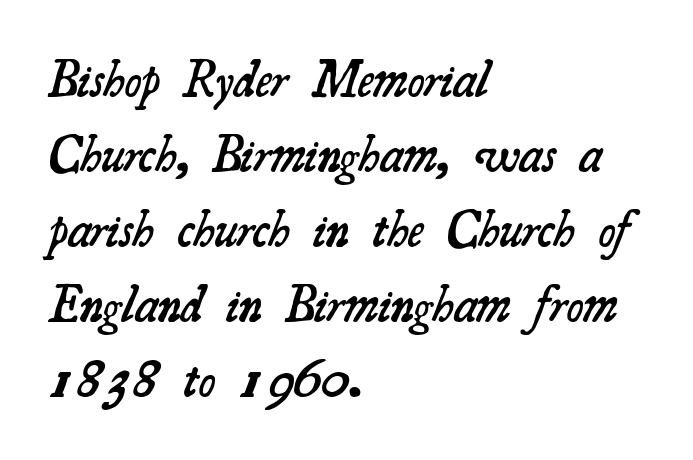
The image shows 51 px semibold serif type; set left-aligned, normal line spacing (1.47x), normal letter spacing, not underlined; medium stroke contrast and a small x-height.
